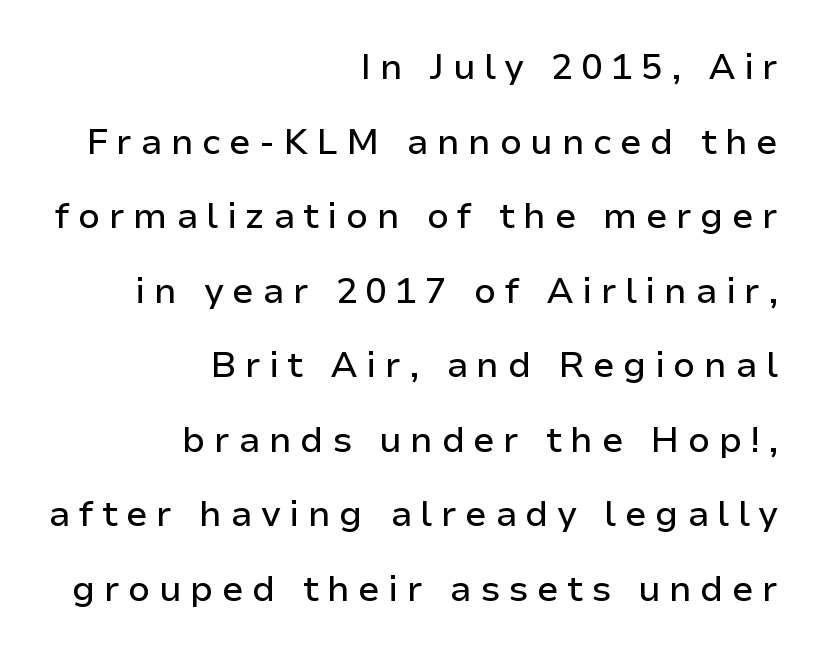
This sample uses an upright cut, with every glyph sitting square on the baseline. Beneath every word, the page is bare. Where is the straight margin? On the right. The lines are spread far apart with generous leading. Unlike a traditional serif, this face leaves its strokes unadorned.
